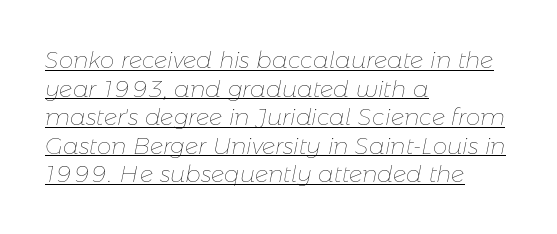
The image shows 23 px text type, italic (leaning right); set left-aligned, line spacing 1.24x, normal letter spacing, underlined.
